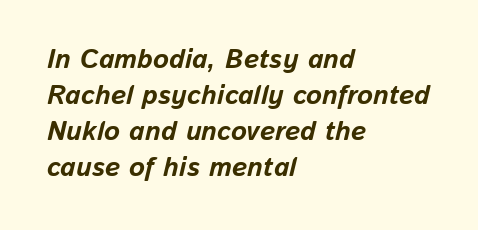
An italicized treatment has been applied to the whole sample. Does the weight exceed regular? Yes, all the way to bold. The baseline area is clear. Casual observation: everything's shoved over to the left. Is the letter spacing exaggerated? No — it looks like the ordinary default. The leading is moderate, giving the passage an even texture.
